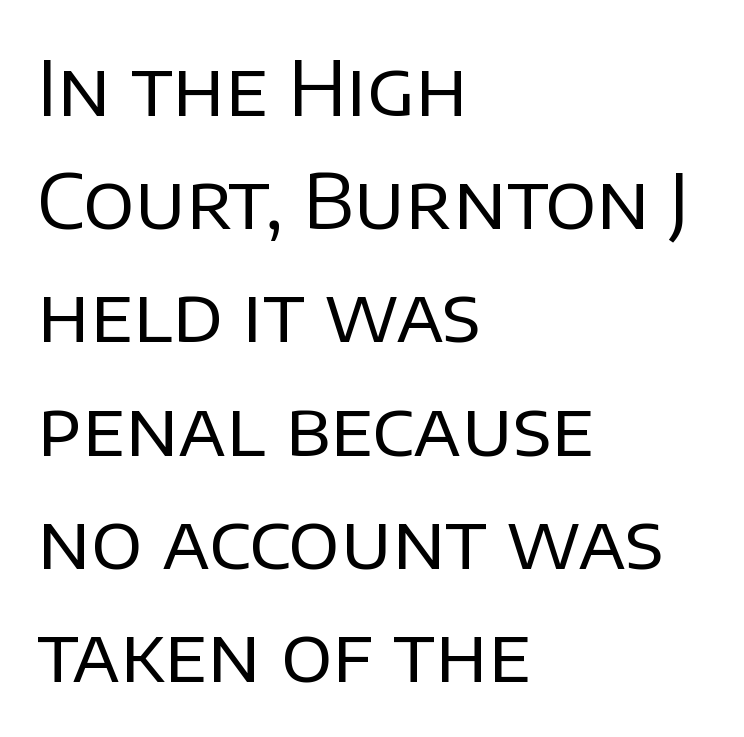
The image shows 76 px regular-weight sans-serif type, upright; set left-aligned, normal line spacing (1.49x), normal letter spacing, not underlined; low stroke contrast and a large x-height.
